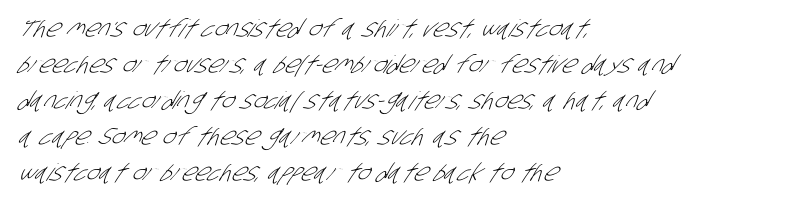
The characters are drawn with everyday or finer stroke widths. This sample is left-justified, so line endings fall wherever the words run out. Successive baselines arrive at the customary interval. Short note: letters normally spaced.
